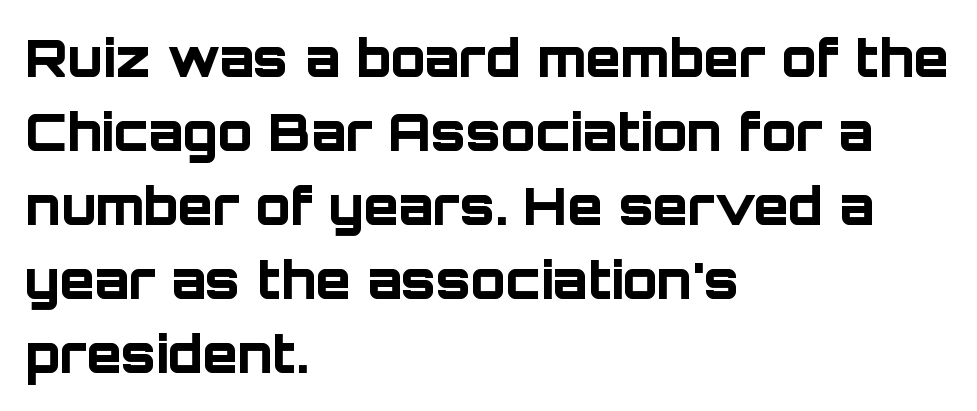
{"serif": "no", "italic": "no", "bold": "yes", "weight": "bold", "width": "normal", "stroke_contrast": "low", "x_height": "large", "monospaced": "no", "underline": "no", "align": "left", "line_spacing": "normal", "line_spacing_ratio": 1.45, "letter_spacing": "normal", "letter_spacing_em": 0.0, "glyph_px": 51}
